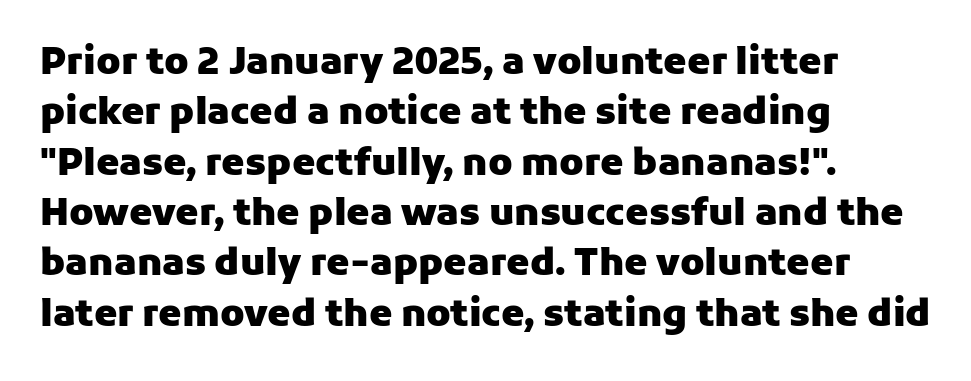
The image shows 37 px heavy sans-serif type, upright; set left-aligned, normal line spacing (1.36x), normal letter spacing, not underlined; low stroke contrast and a medium x-height.
